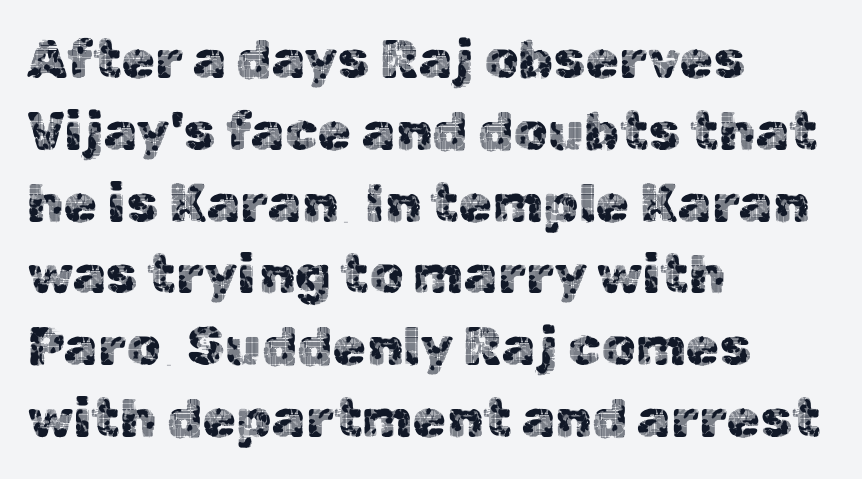
The image shows 54 px sans-serif type, upright; set left-aligned, normal line spacing (1.33x), normal letter spacing, not underlined; a medium x-height.
